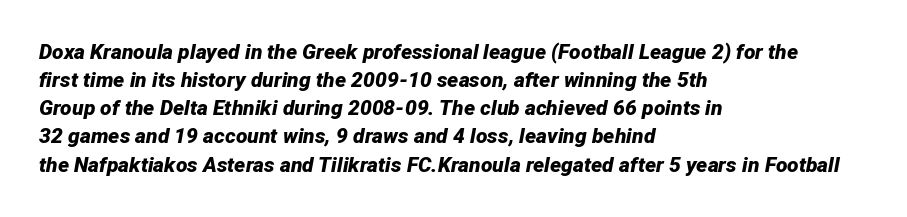
The image shows 21 px bold type, italic (leaning right); set left-aligned, normal line spacing (1.34x), normal letter spacing, not underlined.
